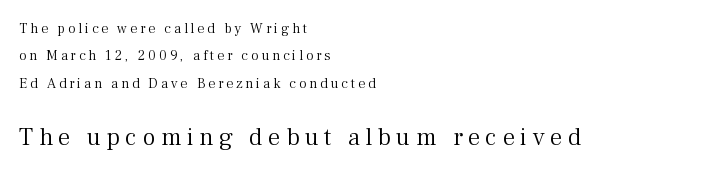
The image shows 25 px text type, upright; set left-aligned, loose line spacing (1.96x), unusually wide letter spacing (+0.21 em), not underlined; the second (bottom) block is 1.79x larger.
